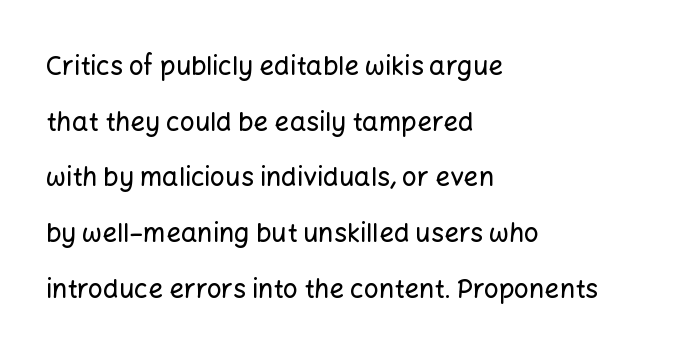
Q: Is the text italic (slanted)? A: No, it is upright.
Q: Is the text underlined? A: No.
Q: How is the paragraph aligned? A: Left-aligned.
Q: Is the spacing between letters normal or unusually wide? A: Normal.
Q: Is the spacing between lines tight, normal or loose? A: Loose.
